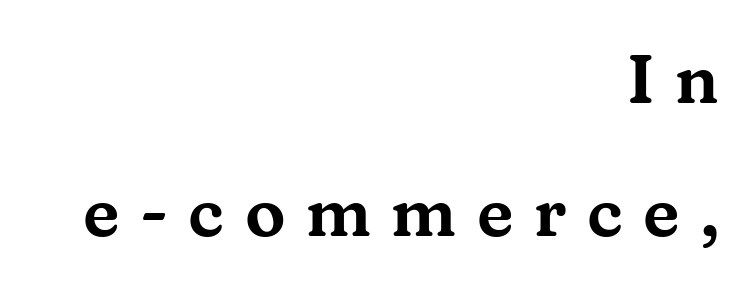
Character widths vary here, with narrow letters taking less room than wide ones. Beneath every word, the page is bare. The lines in this sample share a right terminus and differ only in where they begin. Yep, those are serifs on the letters.
